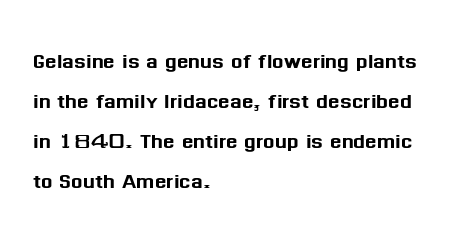
The image shows 27 px text type, upright; set left-aligned, normal line spacing (1.48x), normal letter spacing, not underlined.
